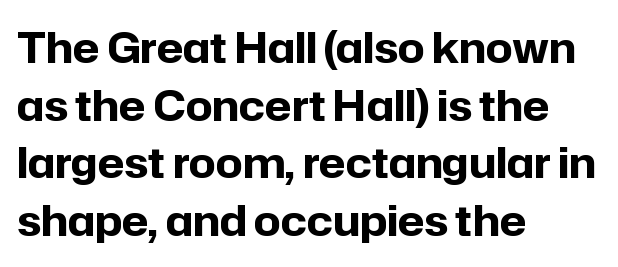
Q: Is the text bold? A: Yes.
Q: Is the text italic (slanted)? A: No, it is upright.
Q: Is the typeface a serif or a sans-serif typeface? A: Sans-serif.
Q: Is the text underlined? A: No.
Q: How is the paragraph aligned? A: Left-aligned.
Q: Is the spacing between letters normal or unusually wide? A: Normal.
Q: Is the spacing between lines tight, normal or loose? A: Normal.
Q: Width (condensed, normal, or wide)? A: Normal.
Q: Stroke contrast? A: Low.
Q: x-height? A: Medium.
Q: Monospaced? A: No.
